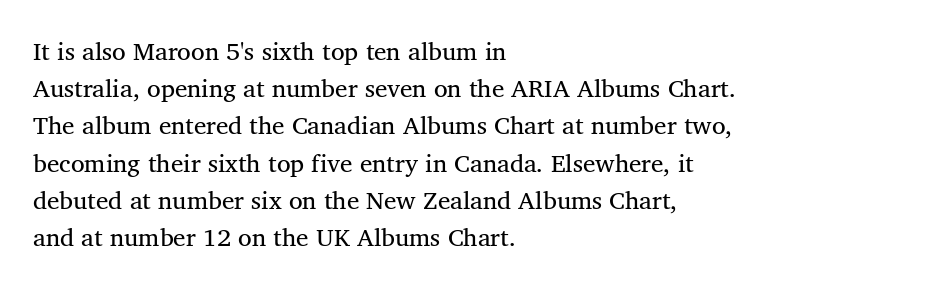
The image shows 25 px text type; set left-aligned, normal line spacing (1.49x), normal letter spacing, not underlined.
